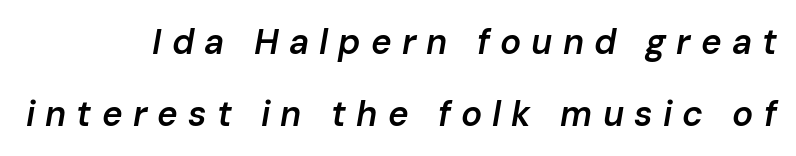
{"italic": "yes", "lean": "right", "slant_degrees": 10, "bold": "semi", "weight": "semibold", "width": "normal", "stroke_contrast": "low", "x_height": "medium", "monospaced": "no", "underline": "no", "align": "right", "line_spacing": "loose", "line_spacing_ratio": 2.05, "letter_spacing": "wide", "letter_spacing_em": 0.29, "glyph_px": 35}
